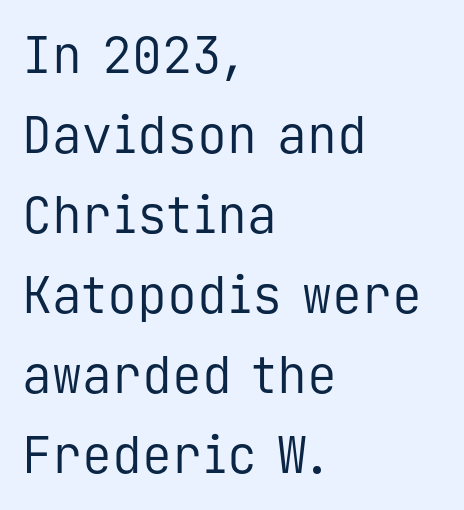
Does the leading feel generous? No, just average. The compositor pushed each line to the left boundary. Heaviness? Minimal to ordinary, like unemphasized prose. Note the uniform advance width — an 'i' takes as much space as an 'm'. Spacing between characters is what you'd get straight out of the box. The font's upright variant was chosen for this text.
